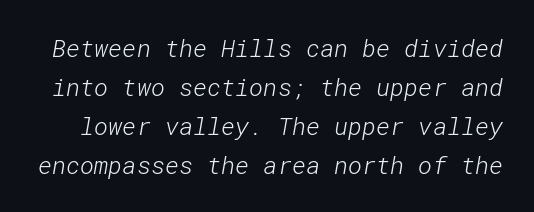
{"bold": "no", "underline": "no", "line_spacing": "normal", "line_spacing_ratio": 1.62, "letter_spacing": "normal", "letter_spacing_em": 0.0, "glyph_px": 24}
